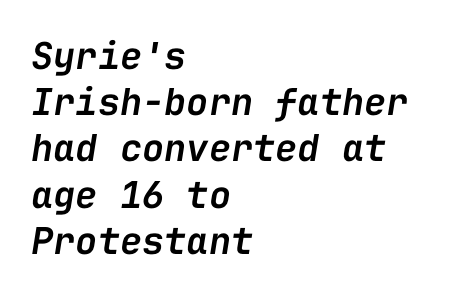
Q: Is the text bold? A: Semi-bold.
Q: Is the text italic (slanted)? A: Yes, it leans right by about 9 degrees.
Q: Is the text underlined? A: No.
Q: How is the paragraph aligned? A: Left-aligned.
Q: Is the spacing between letters normal or unusually wide? A: Normal.
Q: Is the spacing between lines tight, normal or loose? A: Normal.
Q: Width (condensed, normal, or wide)? A: Normal.
Q: Stroke contrast? A: Low.
Q: x-height? A: Medium.
Q: Monospaced? A: Yes.
